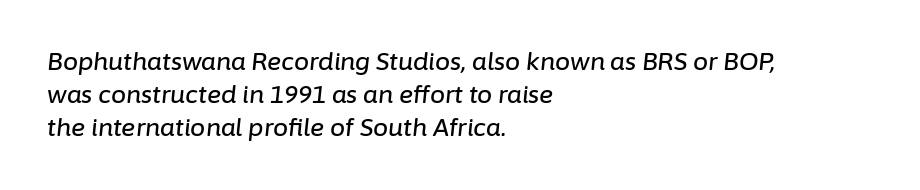
Q: Is the text italic (slanted)? A: Yes, it leans right by about 6 degrees.
Q: Is the text underlined? A: No.
Q: How is the paragraph aligned? A: Left-aligned.
Q: Is the spacing between letters normal or unusually wide? A: Normal.
Q: Is the spacing between lines tight, normal or loose? A: Normal.
